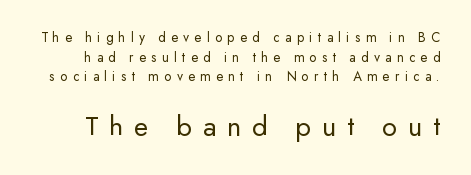
{"serif": "no", "italic": "no", "bold": "no", "weight": "regular", "width": "normal", "stroke_contrast": "low", "x_height": "small", "monospaced": "no", "underline": "no", "line_spacing": "normal", "line_spacing_ratio": 1.41, "letter_spacing": "wide", "letter_spacing_em": 0.38, "larger_block": "second", "size_ratio": 2.07, "glyph_px": 29}
